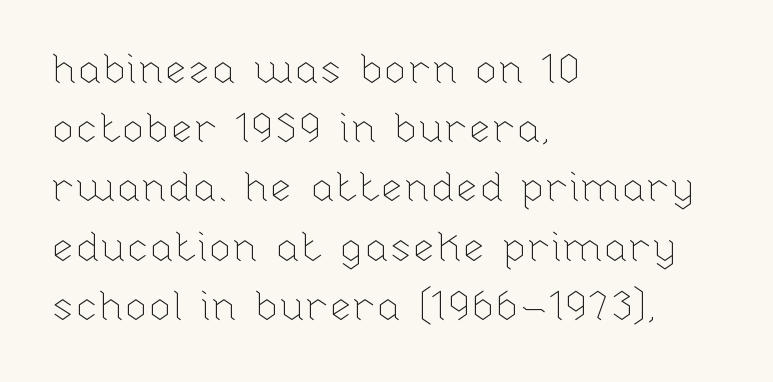
The image shows 42 px thin type, upright; set left-aligned, normal line spacing (1.41x), normal letter spacing, not underlined; low stroke contrast and a medium x-height.
